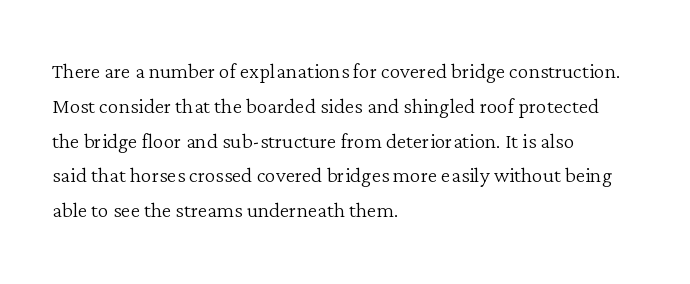
The image shows 27 px text type, upright; set left-aligned, normal line spacing (1.29x), normal letter spacing, not underlined.
